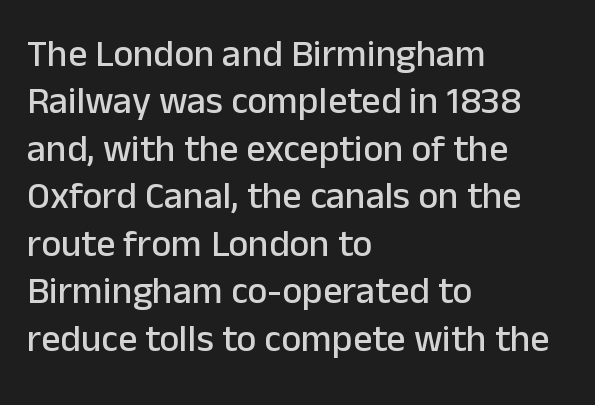
{"serif": "no", "italic": "no", "width": "normal", "stroke_contrast": "low", "x_height": "medium", "monospaced": "no", "underline": "no", "align": "left", "line_spacing": "normal", "line_spacing_ratio": 1.25, "letter_spacing": "normal", "letter_spacing_em": 0.0, "glyph_px": 38}
